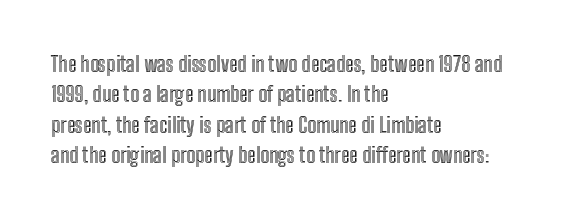
The image shows 21 px text type, upright; set left-aligned, normal line spacing (1.45x), normal letter spacing, not underlined.
